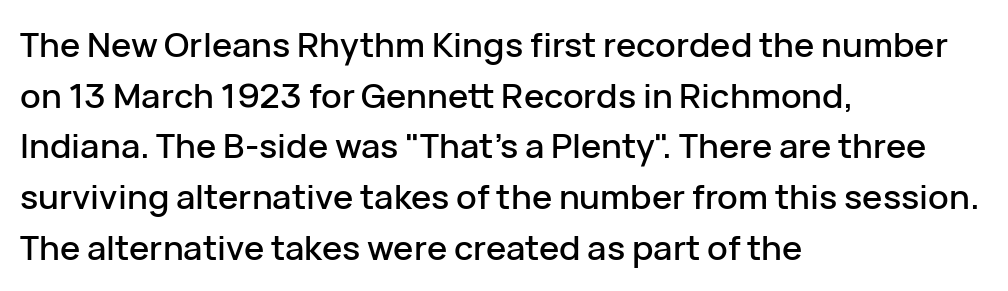
The strip under each line holds only bare page. Note: no serifs on the glyphs. Line spacing here is normal. Does extra space separate the letters? No, they use regular spacing.
